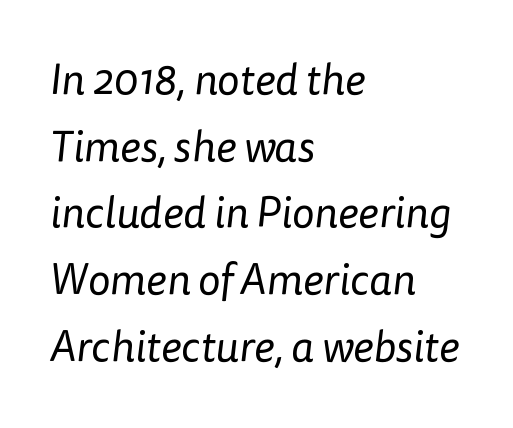
{"serif": "no", "bold": "no", "weight": "regular", "width": "normal", "stroke_contrast": "low", "x_height": "medium", "monospaced": "no", "underline": "no", "align": "left", "line_spacing": "normal", "line_spacing_ratio": 1.55, "letter_spacing": "normal", "letter_spacing_em": 0.0, "glyph_px": 43}
